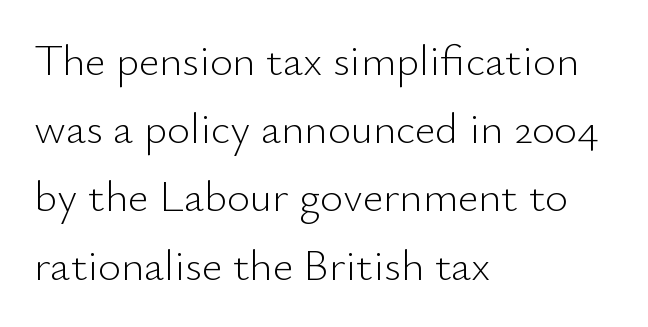
The weight tops out at a normal text grade. The lines sit at an ordinary, default distance from one another. Words float on clear page, feet unadorned. A typesetter would call this proportional, since set widths differ per character. Line starts are locked; line ends wander. This sample uses an upright cut, with every glyph sitting square on the baseline.
